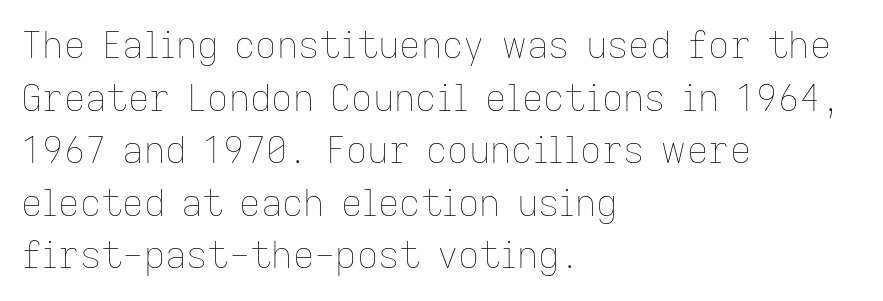
{"italic": "no", "bold": "no", "weight": "thin", "width": "normal", "stroke_contrast": "low", "x_height": "medium", "monospaced": "no", "underline": "no", "align": "left", "line_spacing": "normal", "line_spacing_ratio": 1.42, "letter_spacing": "normal", "letter_spacing_em": 0.0, "glyph_px": 37}
